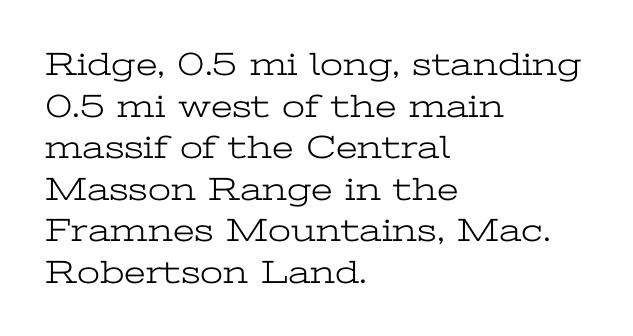
The image shows 33 px light, wide serif type, upright; set left-aligned, normal line spacing (1.26x), normal letter spacing, not underlined; low stroke contrast and a medium x-height.
